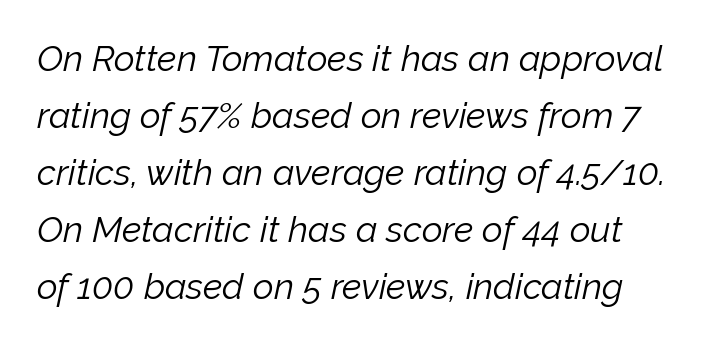
If you drew a line through each stem, it would be angled. The words here are not underlined. Summary of weight: not heavy and not bold. This sample keeps an unexceptional amount of space between lines. Varying glyph widths throughout — classic text-font behaviour.
